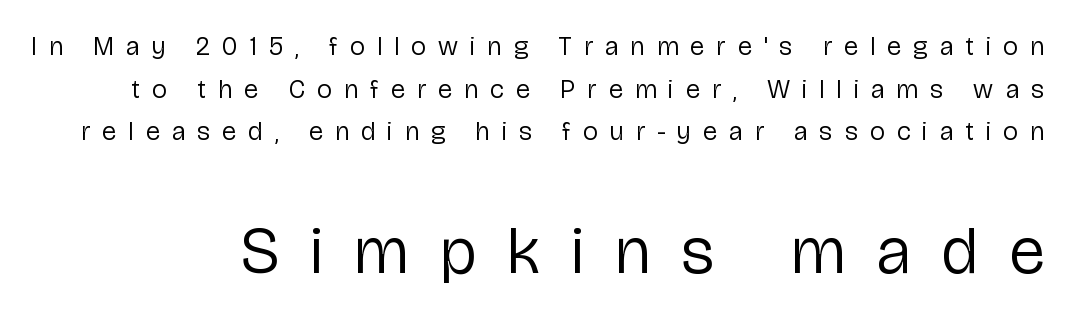
The image shows 66 px regular-weight sans-serif type, upright; set normal line spacing (1.64x), unusually wide letter spacing (+0.47 em), not underlined; the second (bottom) block is 2.54x larger; low stroke contrast and a medium x-height.
